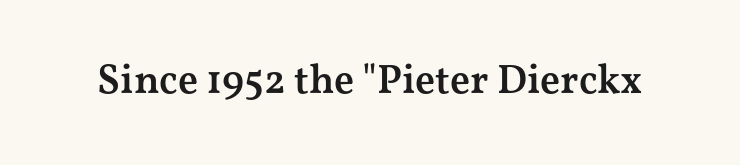
The image shows 41 px semibold, wide serif type, upright; set normal letter spacing, not underlined; medium stroke contrast and a medium x-height.
